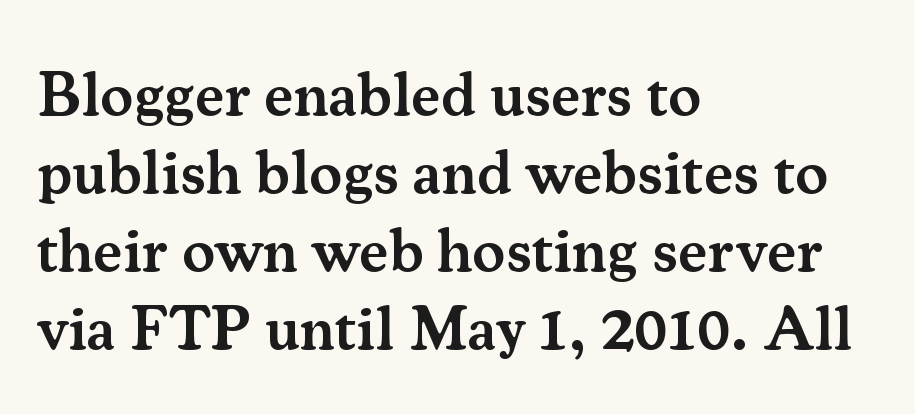
Do the characters align in a grid? No, the font is proportional. The glyphs are unaccompanied by any horizontal stroke below them. Posture: upright roman. Typeset ragged right — the left edge is the straight one.
